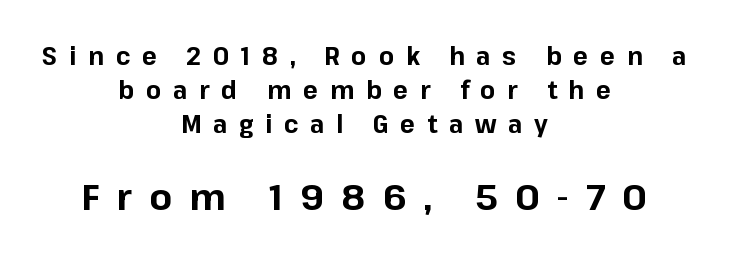
The image shows 37 px bold sans-serif type, upright; set centered, normal line spacing (1.37x), unusually wide letter spacing (+0.47 em), not underlined; the second (bottom) block is 1.48x larger; low stroke contrast and a medium x-height.
